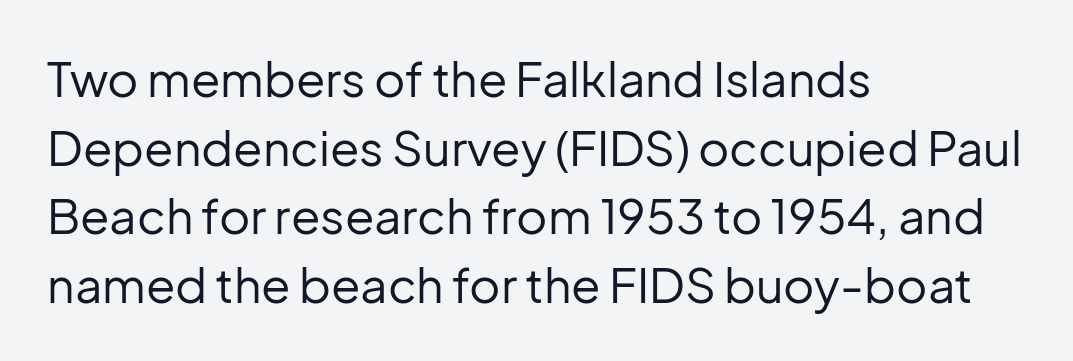
The gap between lines stays unmarked. Ordinary non-slanted type is in use. Does the copy run flush right? No — it runs flush left. Bold? No — there's no thickening of the strokes. Students, note that the glyphs here touch the page at normal intervals.
